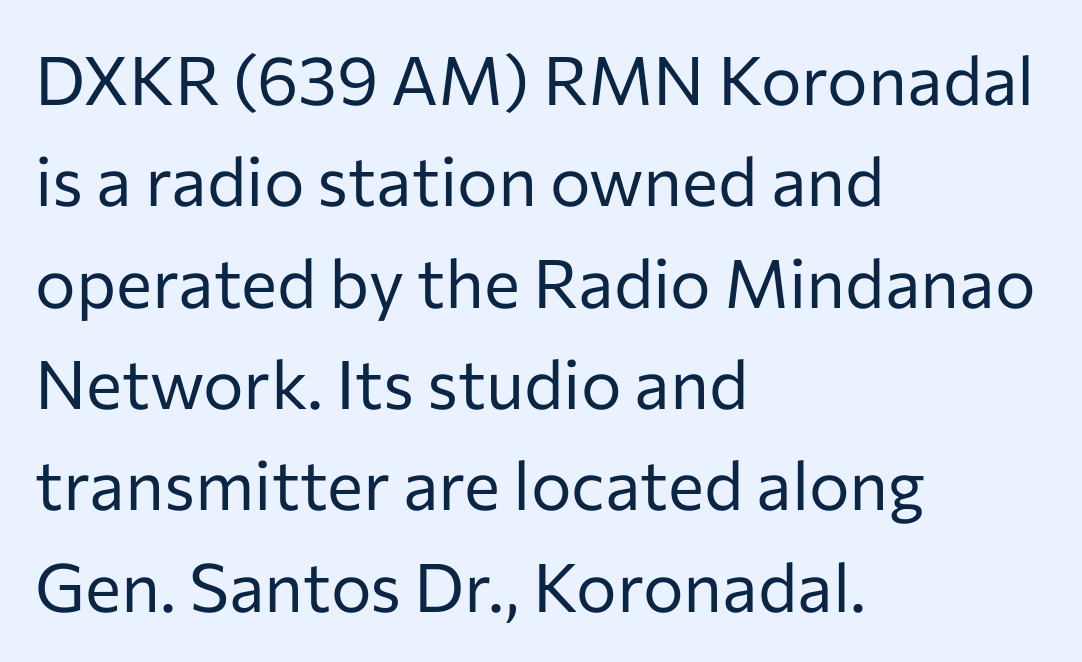
Q: Is the text bold? A: No.
Q: Is the text italic (slanted)? A: No, it is upright.
Q: Is the typeface a serif or a sans-serif typeface? A: Sans-serif.
Q: Is the text underlined? A: No.
Q: How is the paragraph aligned? A: Left-aligned.
Q: Is the spacing between letters normal or unusually wide? A: Normal.
Q: Is the spacing between lines tight, normal or loose? A: Normal.
Q: Width (condensed, normal, or wide)? A: Normal.
Q: Stroke contrast? A: Low.
Q: x-height? A: Medium.
Q: Monospaced? A: No.
